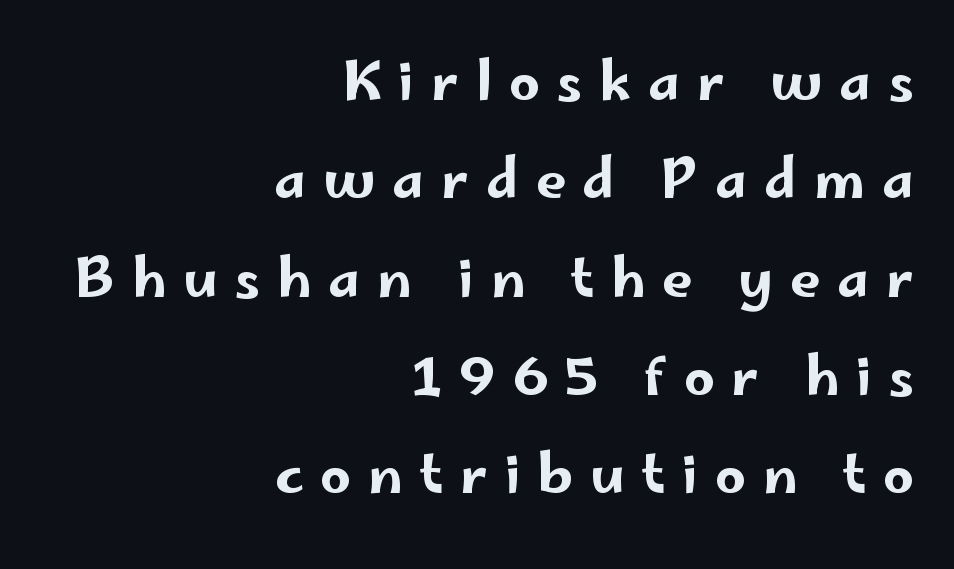
These lines are rendered in a variable-pitch font. Descenders are the only things crossing below the line. The letters stand straight up with perfectly vertical stems. Line endings align vertically; line beginnings do not. How are the letters spaced? Widely, with obvious added tracking. The rendering shows plain stroke endings on the letterforms — a sans-serif design.
